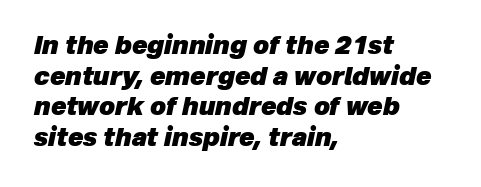
Characters are canted at an angle relative to the baseline's perpendicular. Decoration check: the copy has no underline. The lines are quadded left. Each word holds together tightly as a unit, with standard inter-letter gaps. Strong, thick strokes mark this as bold type.
